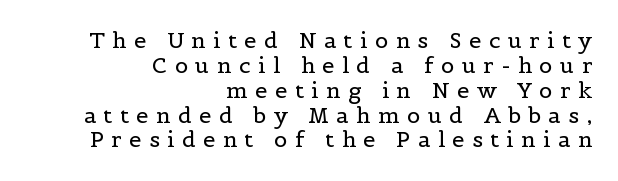
The lettering holds an erect, upright posture throughout. Stroke mass is kept to a normal reading level or below. Check under the words: just untouched page. Line ends are locked; line starts wander. The letterforms stand isolated, each surrounded by extra space. The vertical gap from one line to the next is small.
